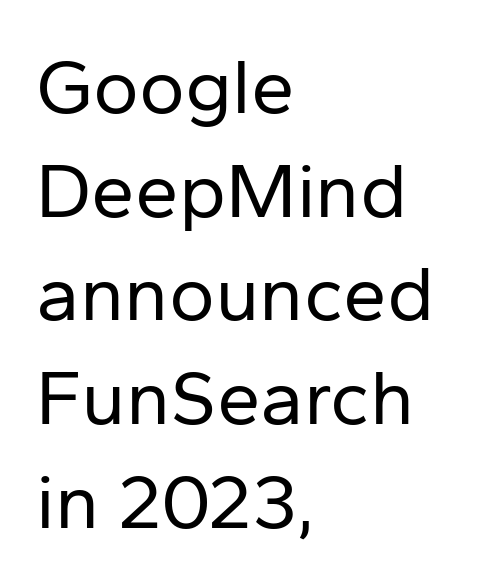
Examine the stroke ends and you'll find no serifs. Here the glyphs are tracked normally, forming tight word shapes. Think of a printed novel: that variable character pitch is what you see here. Vertical stems look standard width or narrower in stroke. The leading is moderate, giving the passage an even texture.
